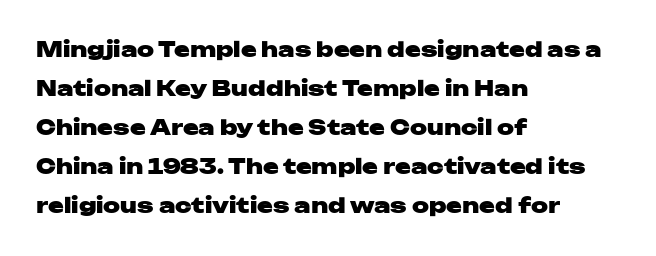
The image shows 21 px bold type, upright; set left-aligned, line spacing 1.86x, normal letter spacing, not underlined.
